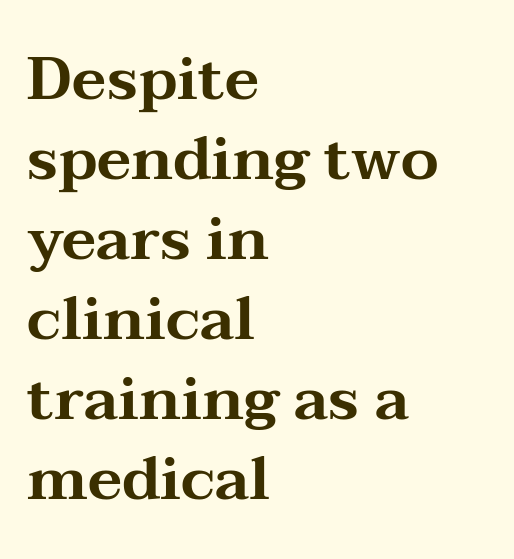
Q: Is the text italic (slanted)? A: No, it is upright.
Q: Is the typeface a serif or a sans-serif typeface? A: Serif.
Q: Is the text underlined? A: No.
Q: How is the paragraph aligned? A: Left-aligned.
Q: Is the spacing between letters normal or unusually wide? A: Normal.
Q: Is the spacing between lines tight, normal or loose? A: Normal.
Q: Width (condensed, normal, or wide)? A: Wide.
Q: Stroke contrast? A: Medium.
Q: x-height? A: Medium.
Q: Monospaced? A: No.
